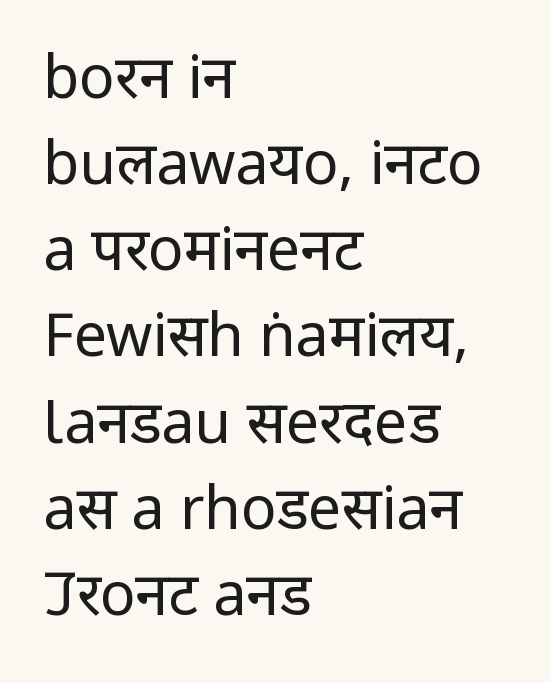
{"serif": "no", "italic": "no", "bold": "no", "weight": "regular", "width": "condensed", "stroke_contrast": "low", "x_height": "large", "monospaced": "no", "underline": "no", "align": "left", "line_spacing": "normal", "line_spacing_ratio": 1.46, "letter_spacing": "normal", "letter_spacing_em": 0.0, "glyph_px": 59}
